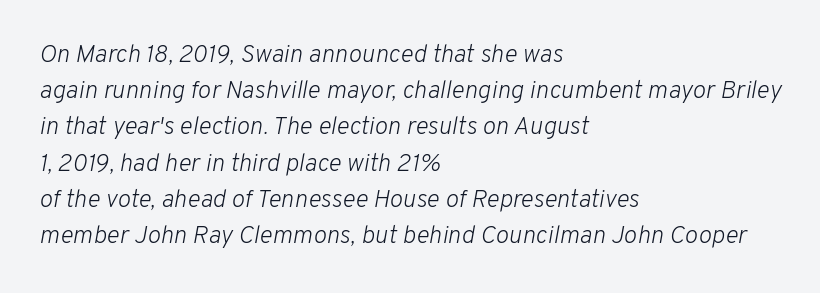
The image shows 25 px text type, italic (leaning right); set left-aligned, normal line spacing (1.45x), normal letter spacing, not underlined.
